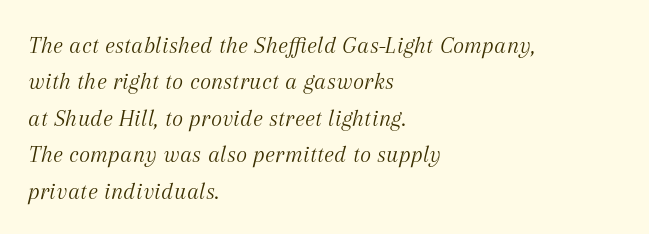
Q: Is the text bold? A: No.
Q: Is the text italic (slanted)? A: Yes, it leans right by about 12 degrees.
Q: Is the text underlined? A: No.
Q: How is the paragraph aligned? A: Left-aligned.
Q: Is the spacing between letters normal or unusually wide? A: Normal.
Q: Is the spacing between lines tight, normal or loose? A: Normal.
